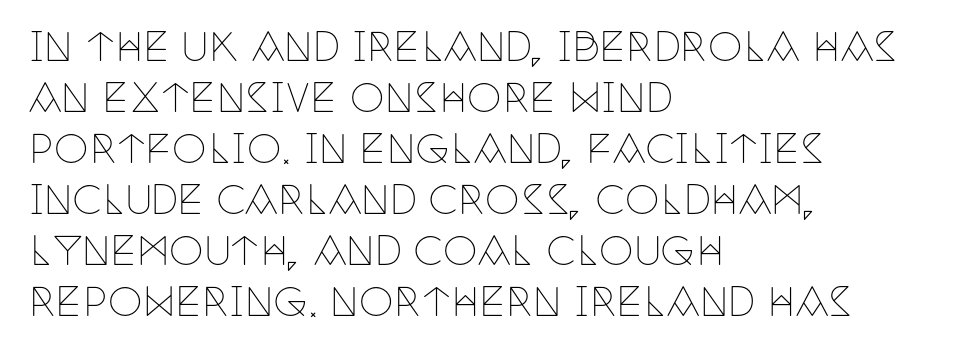
What stands out about the letter spacing? Nothing — it is the standard amount. You can tell it's not italic because the verticals are truly vertical. The characters display serif detailing at their extremities. Evenly set lines give the paragraph a standard silhouette. Clear beneath every line of the passage. Do the characters align in a grid? No, the font is proportional.
